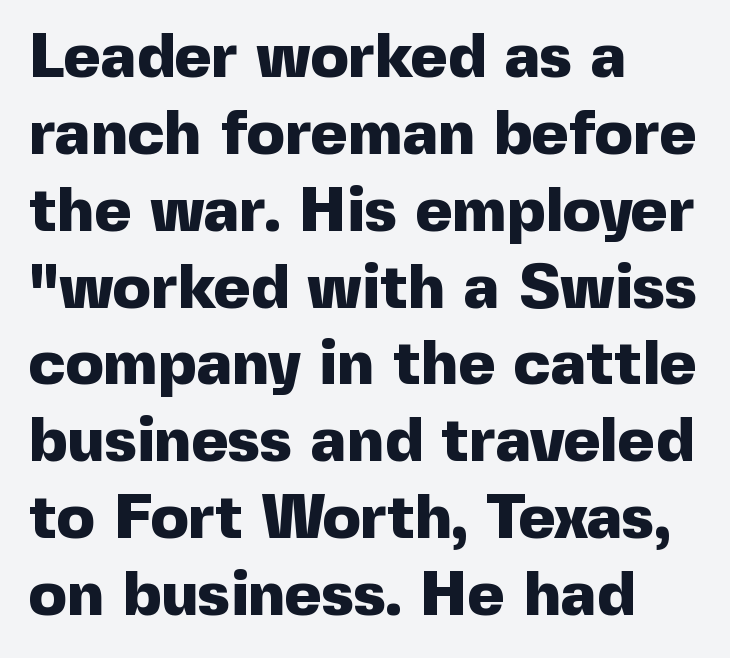
{"serif": "no", "italic": "no", "bold": "yes", "weight": "heavy", "width": "normal", "x_height": "medium", "monospaced": "no", "underline": "no", "align": "left", "line_spacing_ratio": 1.22, "letter_spacing": "normal", "letter_spacing_em": 0.0, "glyph_px": 63}
